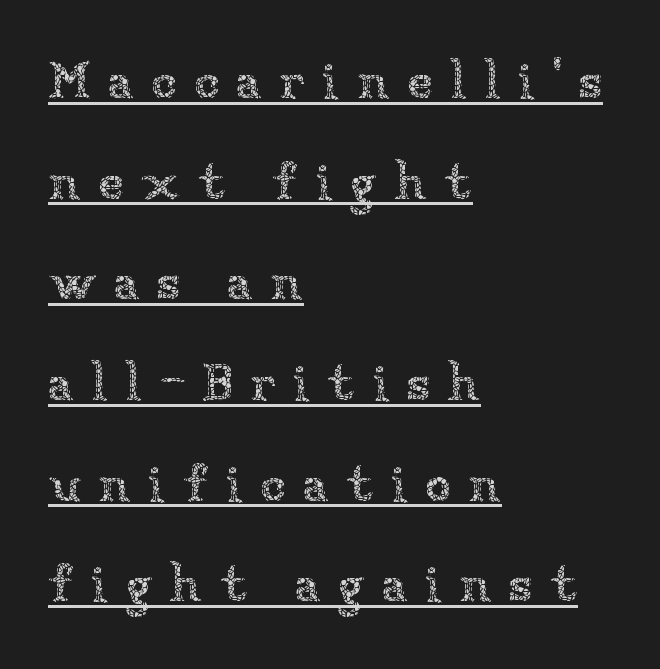
Q: Is the text bold? A: No.
Q: Is the text italic (slanted)? A: No, it is upright.
Q: Is the text underlined? A: Yes.
Q: How is the paragraph aligned? A: Left-aligned.
Q: Is the spacing between letters normal or unusually wide? A: Unusually wide.
Q: Is the spacing between lines tight, normal or loose? A: Loose.
Q: Width (condensed, normal, or wide)? A: Normal.
Q: Stroke contrast? A: Low.
Q: x-height? A: Medium.
Q: Monospaced? A: No.
